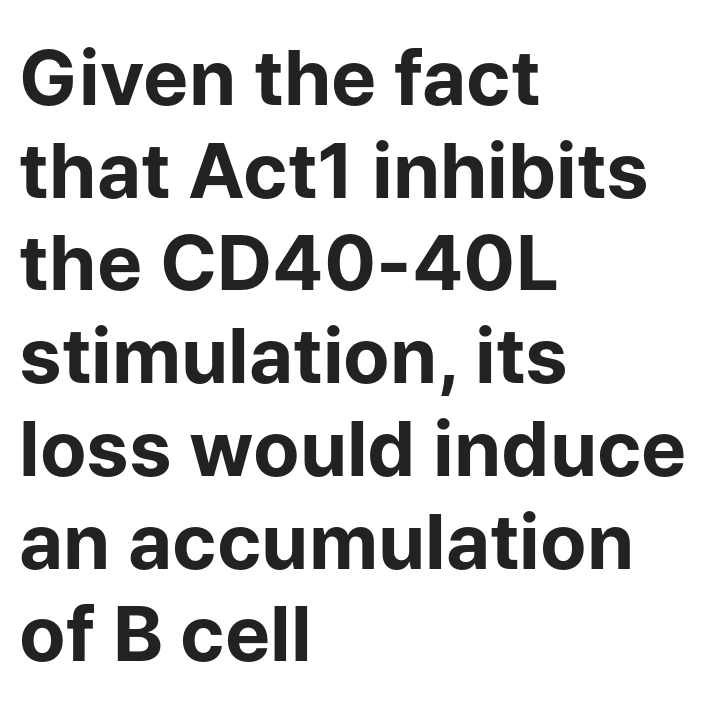
The type is set solid horizontally, with unmodified tracking. Which margin do the lines hug? The left one — the right edge is uneven. Varying glyph widths throughout — classic text-font behaviour. Summary of weight: heavy, a full bold.
